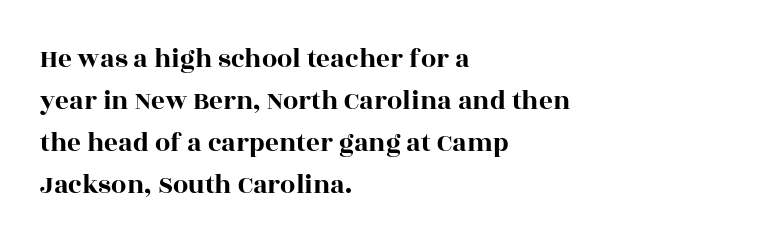
Q: Is the text italic (slanted)? A: No, it is upright.
Q: Is the text underlined? A: No.
Q: How is the paragraph aligned? A: Left-aligned.
Q: Is the spacing between letters normal or unusually wide? A: Normal.
Q: Is the spacing between lines tight, normal or loose? A: Normal.
